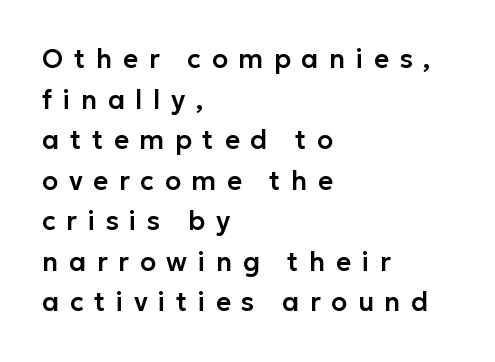
Q: Is the text italic (slanted)? A: No, it is upright.
Q: Is the text underlined? A: No.
Q: How is the paragraph aligned? A: Left-aligned.
Q: Is the spacing between letters normal or unusually wide? A: Unusually wide.
Q: Is the spacing between lines tight, normal or loose? A: Normal.
